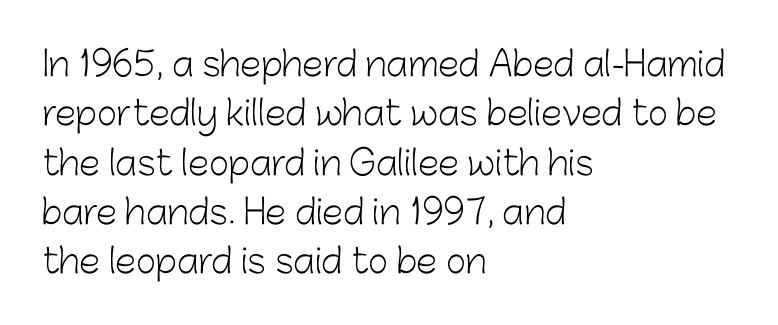
The image shows 34 px light sans-serif type, upright; set left-aligned, normal line spacing (1.45x), normal letter spacing, not underlined; low stroke contrast and a medium x-height.
